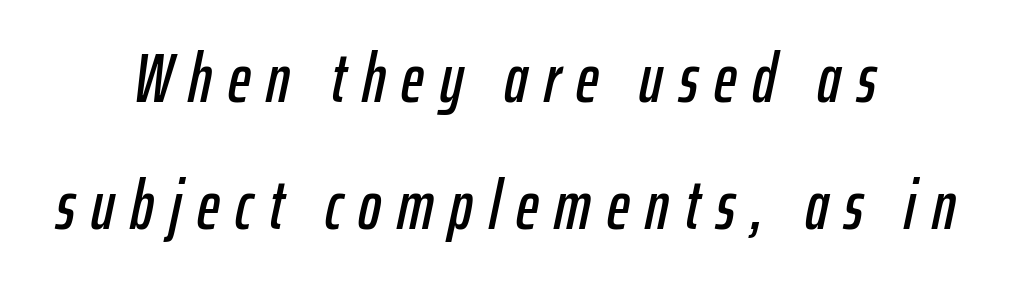
{"italic": "yes", "lean": "right", "slant_degrees": 12, "width": "condensed", "stroke_contrast": "low", "x_height": "medium", "monospaced": "no", "underline": "no", "align": "center", "line_spacing_ratio": 1.84, "letter_spacing": "wide", "letter_spacing_em": 0.23, "glyph_px": 69}
